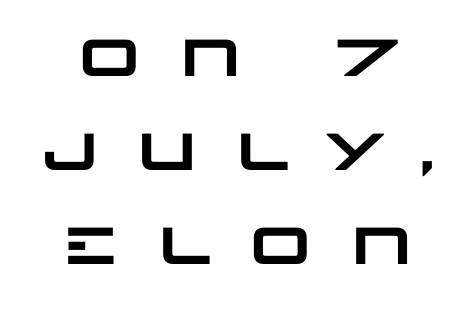
Q: Is the text bold? A: Yes.
Q: Is the typeface a serif or a sans-serif typeface? A: Sans-serif.
Q: Is the text underlined? A: No.
Q: Is the spacing between letters normal or unusually wide? A: Unusually wide.
Q: Width (condensed, normal, or wide)? A: Wide.
Q: Stroke contrast? A: Low.
Q: x-height? A: Large.
Q: Monospaced? A: No.
